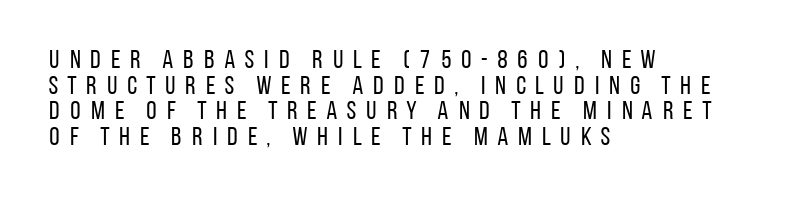
Q: Is the text bold? A: No.
Q: Is the text italic (slanted)? A: No, it is upright.
Q: Is the text underlined? A: No.
Q: How is the paragraph aligned? A: Left-aligned.
Q: Is the spacing between letters normal or unusually wide? A: Unusually wide.
Q: Is the spacing between lines tight, normal or loose? A: Tight.
